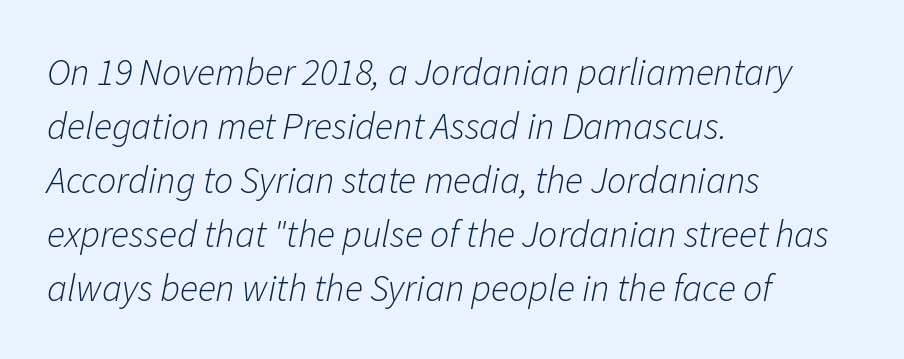
{"italic": "yes", "lean": "right", "slant_degrees": 11, "bold": "no", "weight": "light", "width": "normal", "stroke_contrast": "low", "x_height": "medium", "monospaced": "no", "underline": "no", "align": "left", "line_spacing": "normal", "line_spacing_ratio": 1.42, "letter_spacing": "normal", "letter_spacing_em": 0.0, "glyph_px": 38}
